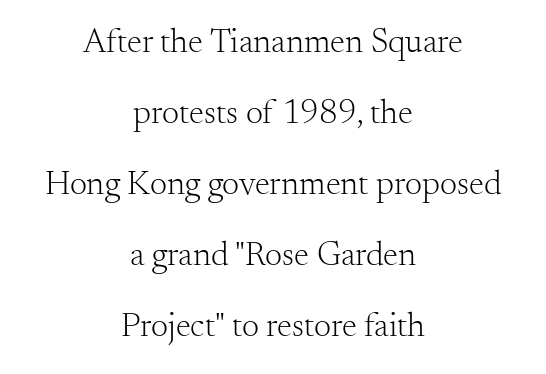
Q: Is the text bold? A: No.
Q: Is the text italic (slanted)? A: No, it is upright.
Q: Is the typeface a serif or a sans-serif typeface? A: Serif.
Q: Is the text underlined? A: No.
Q: How is the paragraph aligned? A: Centered.
Q: Is the spacing between letters normal or unusually wide? A: Normal.
Q: Is the spacing between lines tight, normal or loose? A: Loose.
Q: Width (condensed, normal, or wide)? A: Normal.
Q: Stroke contrast? A: Medium.
Q: x-height? A: Small.
Q: Monospaced? A: No.
